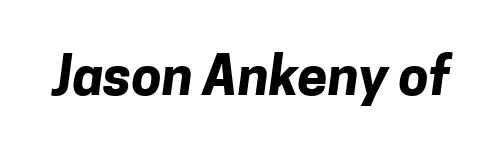
Q: Is the text bold? A: Yes.
Q: Is the typeface a serif or a sans-serif typeface? A: Sans-serif.
Q: Is the text underlined? A: No.
Q: Is the spacing between letters normal or unusually wide? A: Normal.
Q: Width (condensed, normal, or wide)? A: Normal.
Q: Stroke contrast? A: Low.
Q: x-height? A: Medium.
Q: Monospaced? A: No.
